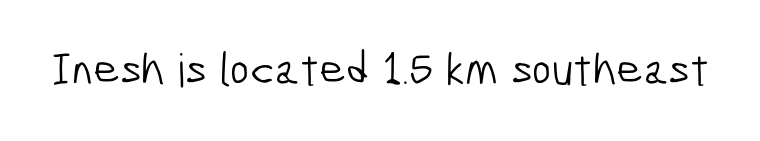
{"serif": "no", "bold": "no", "weight": "light", "width": "condensed", "stroke_contrast": "low", "x_height": "medium", "monospaced": "no", "underline": "no", "letter_spacing": "normal", "letter_spacing_em": 0.0, "glyph_px": 46}
